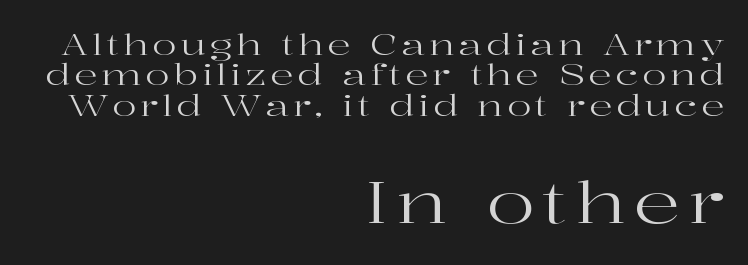
Q: Is the text bold? A: No.
Q: Is the text italic (slanted)? A: No, it is upright.
Q: Is the typeface a serif or a sans-serif typeface? A: Serif.
Q: Is the text underlined? A: No.
Q: How is the paragraph aligned? A: Right-aligned.
Q: Is the spacing between lines tight, normal or loose? A: Tight.
Q: Which block of text is set in a larger size, the first (top) or the second (bottom)? A: The second (bottom) one.
Q: Width (condensed, normal, or wide)? A: Wide.
Q: Stroke contrast? A: High.
Q: x-height? A: Medium.
Q: Monospaced? A: No.
